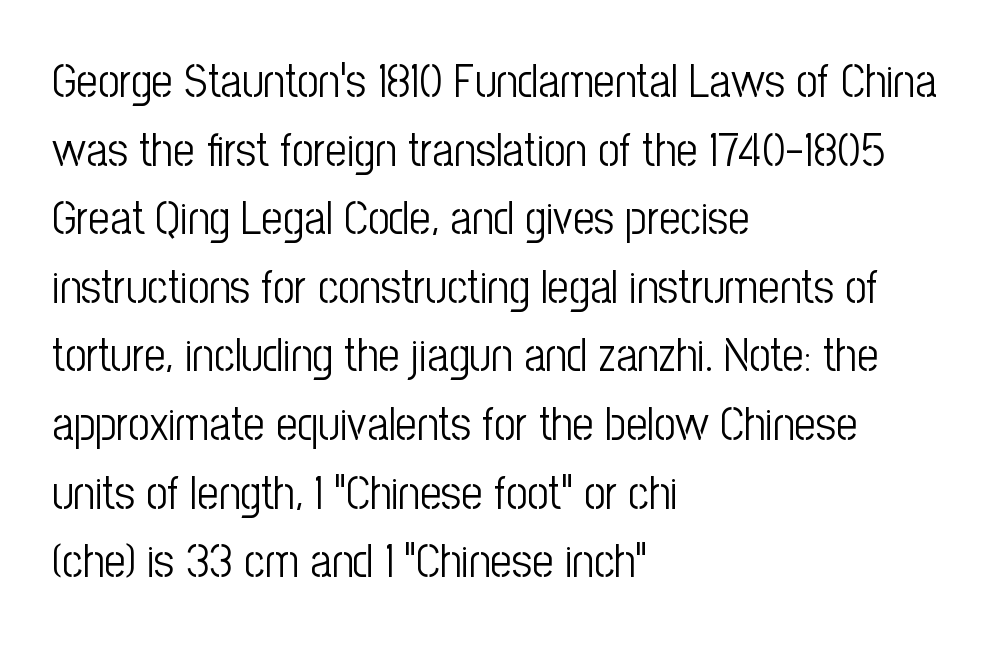
{"serif": "no", "italic": "no", "bold": "no", "weight": "light", "width": "condensed", "stroke_contrast": "low", "x_height": "medium", "monospaced": "no", "underline": "no", "align": "left", "line_spacing": "normal", "line_spacing_ratio": 1.46, "letter_spacing": "normal", "letter_spacing_em": 0.0, "glyph_px": 47}
